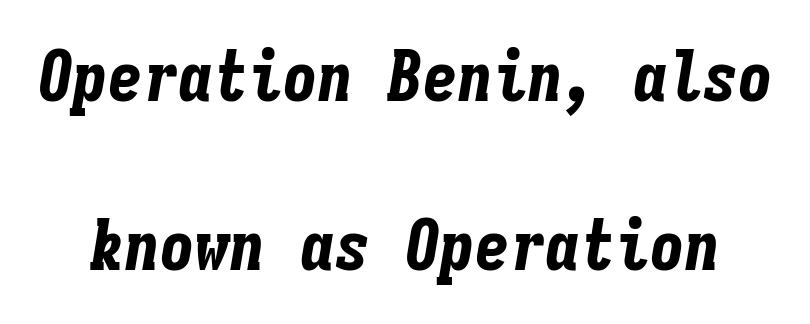
Compared with typical body copy, the letter spacing here is the same. There's an unmistakable incline to the writing here. Summary of vertical rhythm: relaxed, with wide interline spacing. Note the uniform advance width — an 'i' takes as much space as an 'm'. The rendering uses a bold face; every stroke is thick and dark. Type without underlining.
